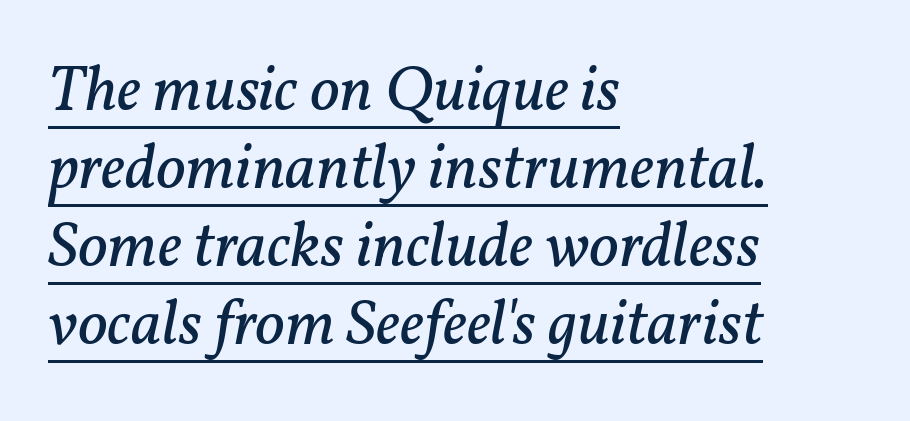
Q: Is the text bold? A: No.
Q: Is the text italic (slanted)? A: Yes, it leans right by about 11 degrees.
Q: Is the typeface a serif or a sans-serif typeface? A: Serif.
Q: Is the text underlined? A: Yes.
Q: How is the paragraph aligned? A: Left-aligned.
Q: Is the spacing between letters normal or unusually wide? A: Normal.
Q: Width (condensed, normal, or wide)? A: Normal.
Q: Stroke contrast? A: Low.
Q: x-height? A: Medium.
Q: Monospaced? A: No.
